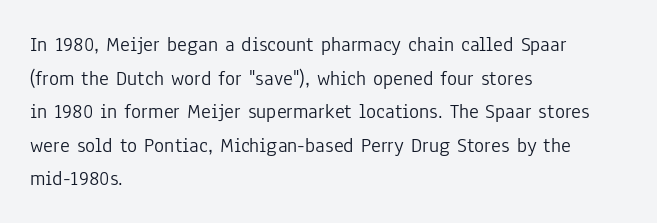
Q: Is the text bold? A: No.
Q: Is the text italic (slanted)? A: No, it is upright.
Q: Is the text underlined? A: No.
Q: How is the paragraph aligned? A: Left-aligned.
Q: Is the spacing between letters normal or unusually wide? A: Normal.
Q: Is the spacing between lines tight, normal or loose? A: Normal.
